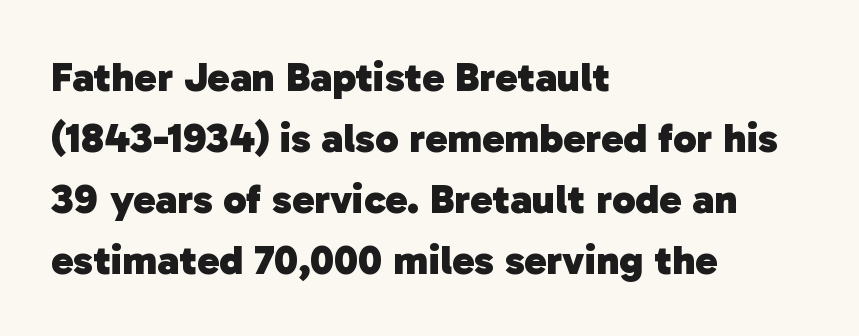
Q: Is the text bold? A: Yes.
Q: Is the typeface a serif or a sans-serif typeface? A: Sans-serif.
Q: Is the text underlined? A: No.
Q: How is the paragraph aligned? A: Left-aligned.
Q: Is the spacing between letters normal or unusually wide? A: Normal.
Q: Is the spacing between lines tight, normal or loose? A: Normal.
Q: Width (condensed, normal, or wide)? A: Normal.
Q: Stroke contrast? A: Low.
Q: x-height? A: Medium.
Q: Monospaced? A: No.
